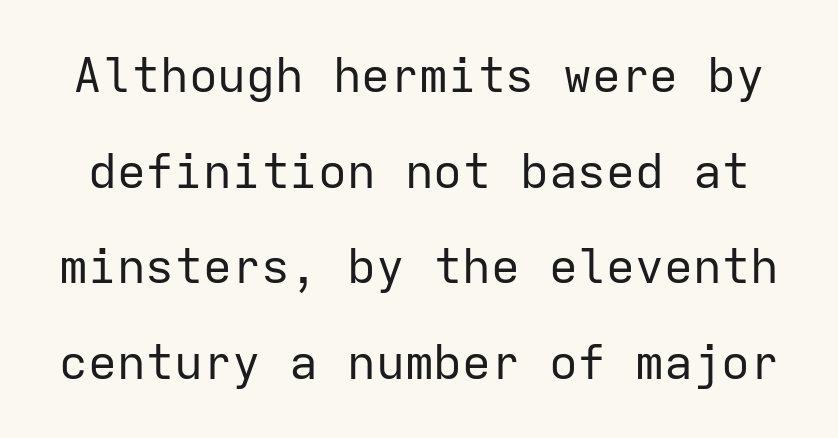
Does the type have serifs? No, each stem ends abruptly. Is this a fixed-width face? Yes — each glyph sits in an identical cell. The tracking reads as untouched default to a designer's eye. Counters stay open thanks to moderate or lighter strokes.
